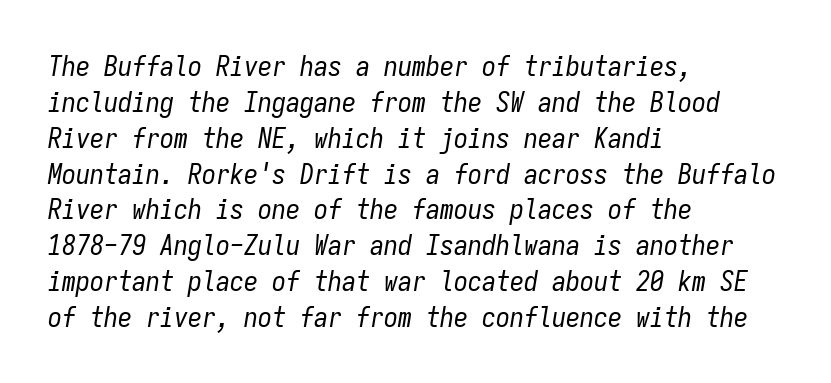
{"italic": "yes", "lean": "right", "slant_degrees": 9, "bold": "no", "weight": "regular", "width": "condensed", "stroke_contrast": "low", "x_height": "medium", "monospaced": "yes", "underline": "no", "align": "left", "line_spacing": "normal", "line_spacing_ratio": 1.28, "letter_spacing": "normal", "letter_spacing_em": 0.0, "glyph_px": 28}
